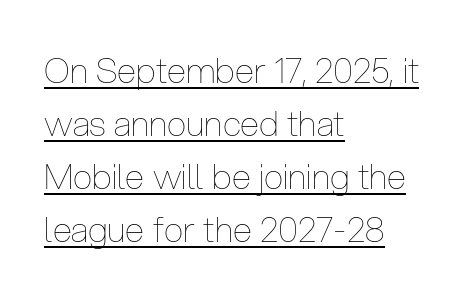
The letterforms sit at book weight or below. Compared with typical paragraphs, the rows here are spaced about the same. Has an underline been added? It has. Does extra space separate the letters? No, they use regular spacing. Do the characters align in a grid? No, the font is proportional.
